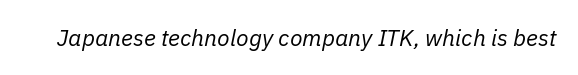
Q: Is the text bold? A: No.
Q: Is the text italic (slanted)? A: Yes, it leans right by about 11 degrees.
Q: Is the text underlined? A: No.
Q: Is the spacing between letters normal or unusually wide? A: Normal.
